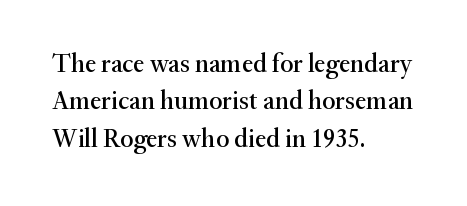
The image shows 26 px text type, upright; set left-aligned, normal line spacing (1.44x), normal letter spacing, not underlined.
